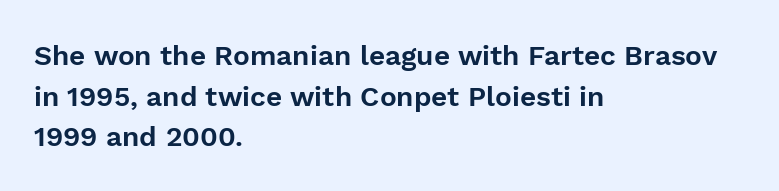
The image shows 28 px sans-serif type, upright; set left-aligned, normal line spacing (1.45x), normal letter spacing, not underlined; low stroke contrast and a medium x-height.
